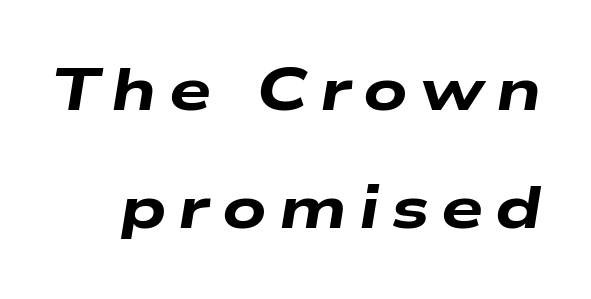
{"italic": "yes", "lean": "right", "slant_degrees": 9, "bold": "yes", "weight": "heavy", "width": "wide", "stroke_contrast": "low", "x_height": "medium", "monospaced": "no", "underline": "no", "line_spacing": "loose", "line_spacing_ratio": 1.96, "letter_spacing": "wide", "letter_spacing_em": 0.2, "glyph_px": 60}
